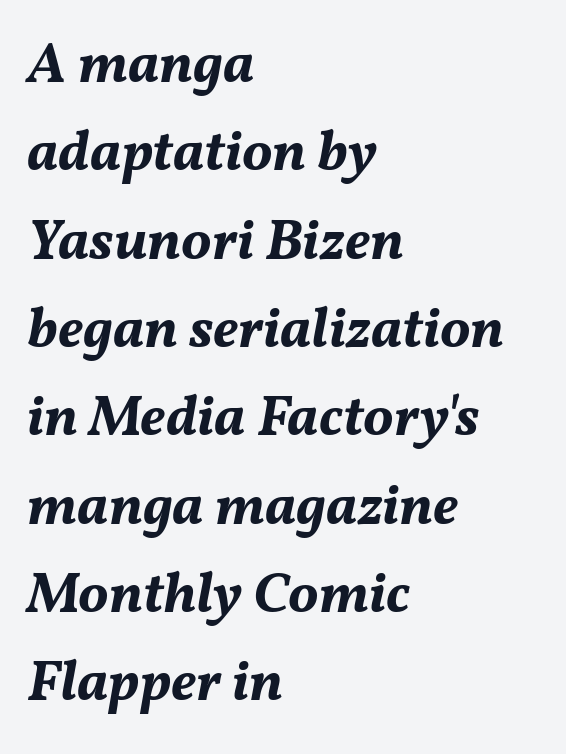
The image shows 57 px bold type, italic (leaning right); set left-aligned, normal line spacing (1.55x), normal letter spacing, not underlined; medium stroke contrast and a medium x-height.
